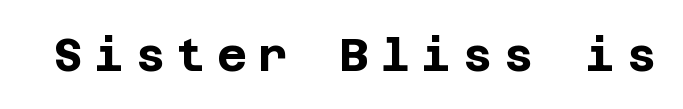
Q: Is the text bold? A: Yes.
Q: Is the text italic (slanted)? A: No, it is upright.
Q: Is the typeface a serif or a sans-serif typeface? A: Sans-serif.
Q: Is the text underlined? A: No.
Q: Is the spacing between letters normal or unusually wide? A: Unusually wide.
Q: Width (condensed, normal, or wide)? A: Normal.
Q: Stroke contrast? A: Low.
Q: x-height? A: Large.
